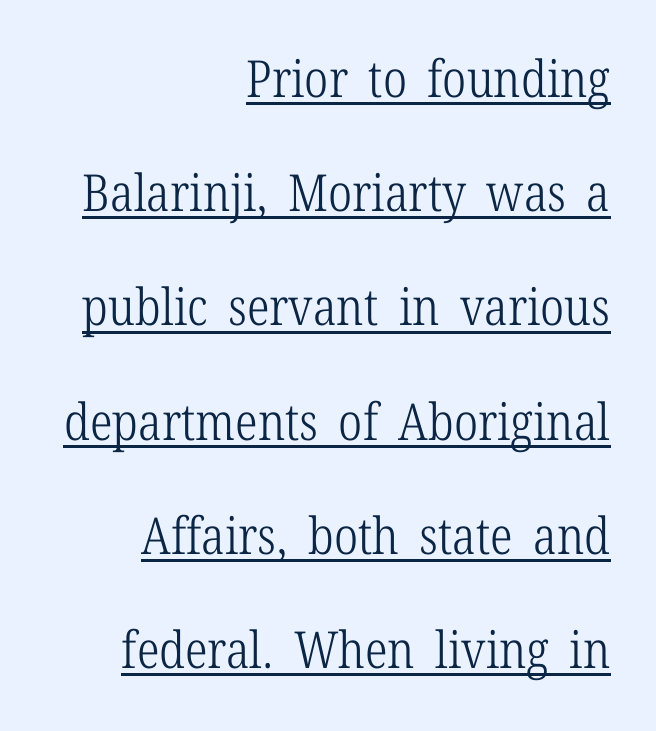
Q: Is the text bold? A: No.
Q: Is the text italic (slanted)? A: No, it is upright.
Q: Is the typeface a serif or a sans-serif typeface? A: Serif.
Q: Is the text underlined? A: Yes.
Q: How is the paragraph aligned? A: Right-aligned.
Q: Is the spacing between letters normal or unusually wide? A: Normal.
Q: Is the spacing between lines tight, normal or loose? A: Loose.
Q: Width (condensed, normal, or wide)? A: Condensed.
Q: Stroke contrast? A: Low.
Q: x-height? A: Medium.
Q: Monospaced? A: No.
